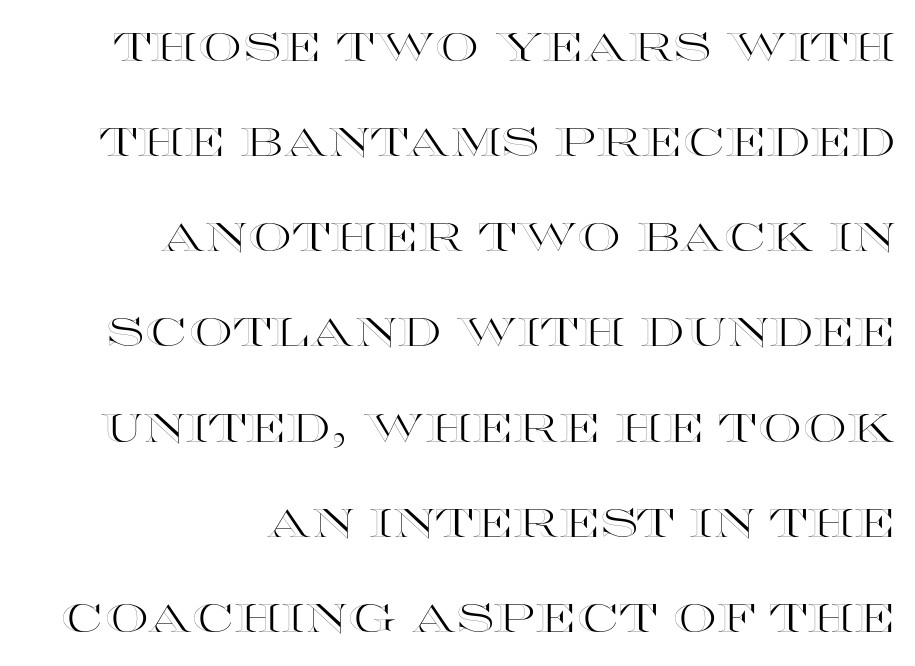
Does extra space separate the letters? No, they use regular spacing. These lines stand farther apart than default settings would place them. A typesetter would mark this as roman, not italic. Unmarked baselines from the first word to the last.
